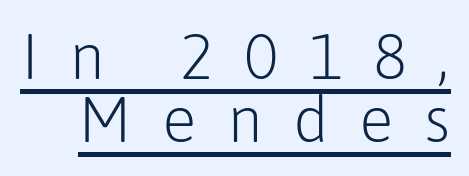
The image shows 64 px light sans-serif type, upright; set tight line spacing (0.99x), unusually wide letter spacing (+0.47 em), underlined; low stroke contrast and a medium x-height.
